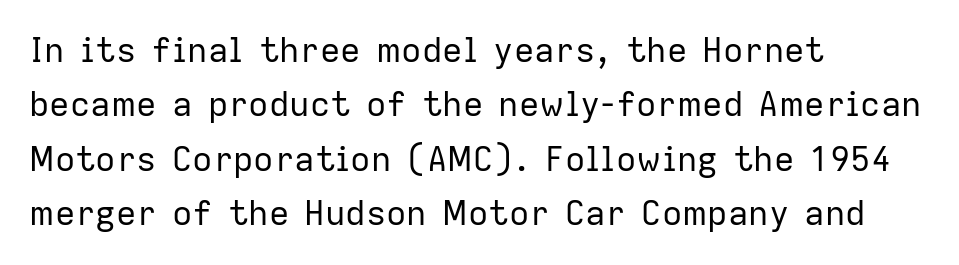
The image shows 34 px regular-weight sans-serif type, upright; set left-aligned, normal line spacing (1.6x), normal letter spacing, not underlined; low stroke contrast and a medium x-height.
